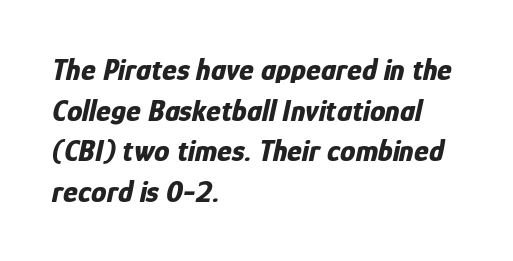
How heavy is the stroke? Heavy — this is a bold. A typesetter would call this leading conventional body-copy spacing. A typesetter would call this proportional, since set widths differ per character. Descenders are the only things crossing below the line. In terms of letterspacing, this is plain default setting. Teacher's note: observe the even left margin — that is flush-left alignment.
